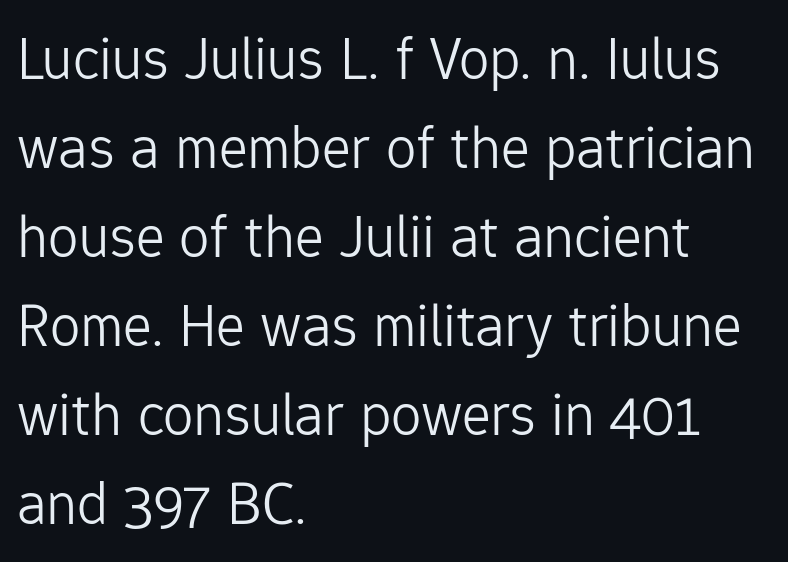
Compared with typical body copy, the letter spacing here is the same. The rendering uses natural spacing where letterforms have individual widths. Notice how the passage keeps a crisp vertical edge on the left only. Quick note: interline space is typical. This is the regular roman posture of the typeface.
